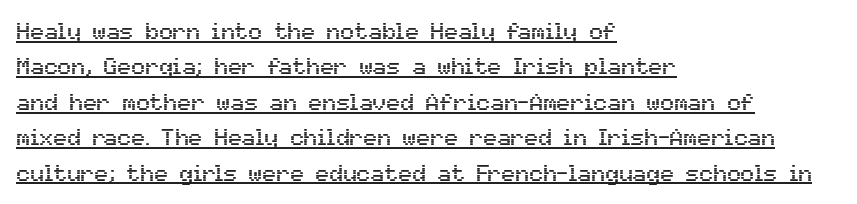
How are the letters spaced? Ordinarily, with no added tracking. Compared with typical paragraphs, the rows here are spaced about the same. Line starts are locked; line ends wander. The rendered words wear a rule along their underside. Ascenders rise straight up at ninety degrees.
